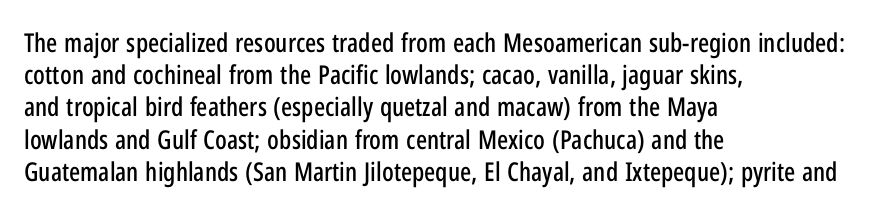
{"italic": "no", "underline": "no", "align": "left", "line_spacing_ratio": 1.24, "letter_spacing": "normal", "letter_spacing_em": 0.0, "glyph_px": 26}
